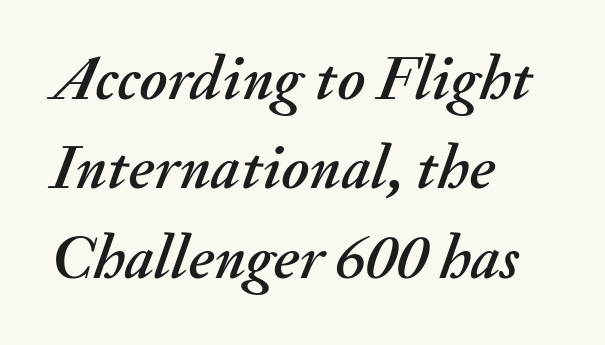
Spacing between characters is what you'd get straight out of the box. Character widths vary here, with narrow letters taking less room than wide ones. Interline gaps are of average width in this sample. Which margin do the lines hug? The left one — the right edge is uneven.
